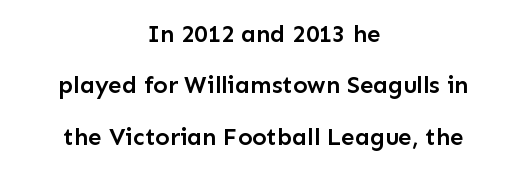
The image shows 24 px text type, upright; set centered, loose line spacing (2.14x), normal letter spacing, not underlined.
